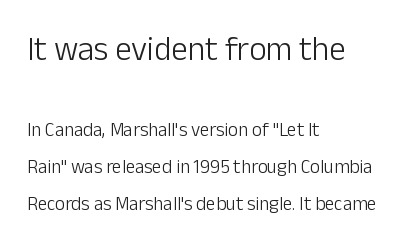
{"serif": "no", "italic": "no", "bold": "no", "weight": "light", "width": "normal", "stroke_contrast": "low", "x_height": "medium", "monospaced": "no", "underline": "no", "align": "left", "line_spacing": "loose", "line_spacing_ratio": 1.94, "letter_spacing": "normal", "letter_spacing_em": 0.0, "larger_block": "first", "size_ratio": 1.74, "glyph_px": 33}
